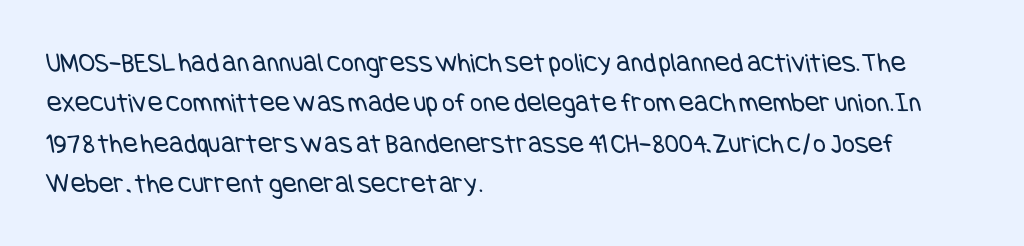
{"serif": "no", "bold": "no", "weight": "regular", "width": "condensed", "stroke_contrast": "low", "x_height": "large", "underline": "no", "align": "left", "line_spacing": "normal", "line_spacing_ratio": 1.44, "letter_spacing": "normal", "letter_spacing_em": 0.0, "glyph_px": 28}
